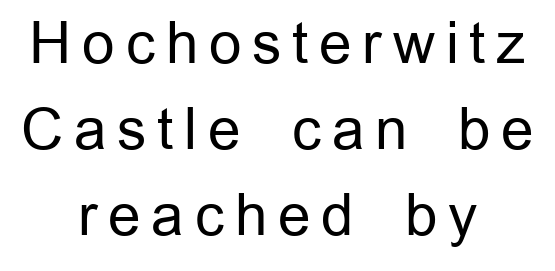
Q: Is the text bold? A: No.
Q: Is the text italic (slanted)? A: No, it is upright.
Q: Is the typeface a serif or a sans-serif typeface? A: Sans-serif.
Q: Is the text underlined? A: No.
Q: How is the paragraph aligned? A: Centered.
Q: Is the spacing between lines tight, normal or loose? A: Normal.
Q: Width (condensed, normal, or wide)? A: Normal.
Q: Stroke contrast? A: Low.
Q: x-height? A: Medium.
Q: Monospaced? A: No.
